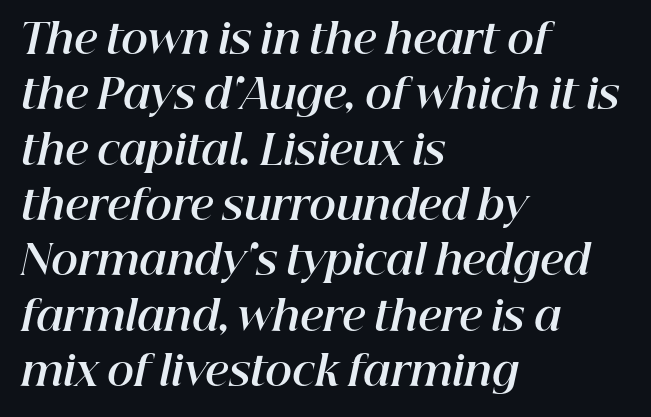
{"italic": "yes", "lean": "right", "slant_degrees": 12, "bold": "yes", "weight": "bold", "width": "normal", "stroke_contrast": "high", "x_height": "medium", "monospaced": "no", "underline": "no", "align": "left", "line_spacing": "normal", "line_spacing_ratio": 1.35, "letter_spacing": "normal", "letter_spacing_em": 0.0, "glyph_px": 41}
